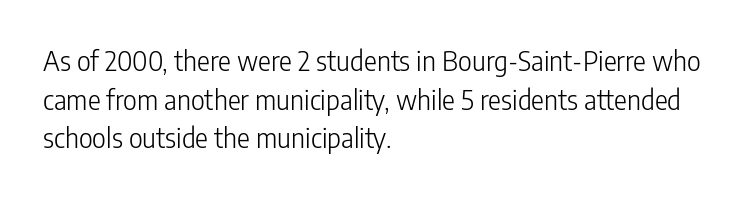
Stroke thickness stays within the range of a standard reading face or lighter. Notice how descenders clear the ascenders below comfortably — that's standard leading. There is no visible air inserted between adjacent glyphs. Casual observation: everything's shoved over to the left. The specimen omits any rule beneath the text block's lines. The letters stand straight up with perfectly vertical stems.
